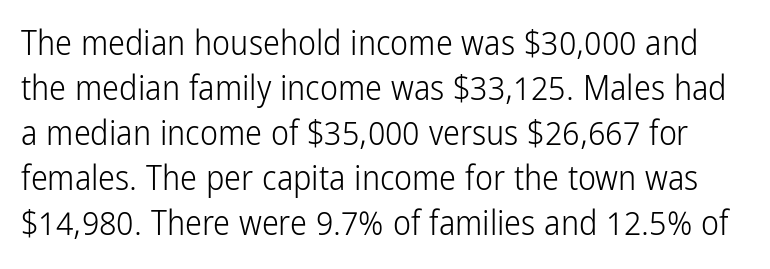
The image shows 34 px light, condensed sans-serif type, upright; set normal line spacing (1.32x), normal letter spacing, not underlined; low stroke contrast and a medium x-height.
